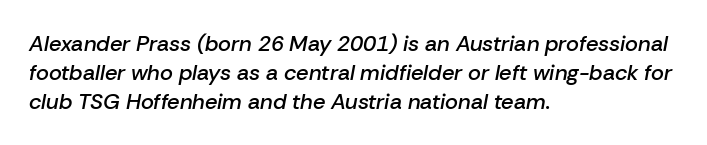
The rendering uses a semibold face; strokes are thickened but not to full bold. The string is rendered with underlining switched off. The lettering tilts uniformly, giving the passage an italic look. Students, note that the glyphs here touch the page at normal intervals.
